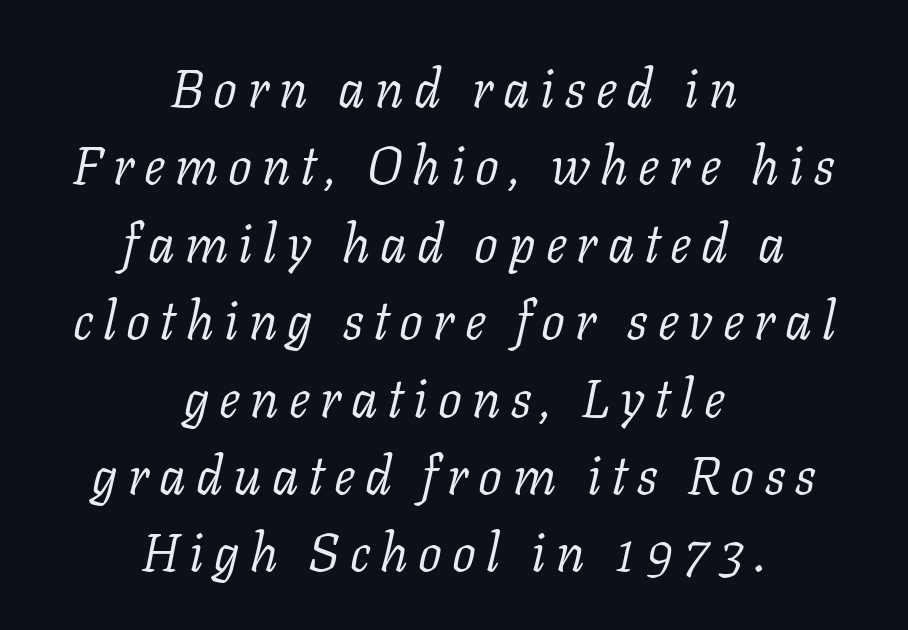
What's the leading like? Ordinary, nothing unusual. Each row of text sits above clean, open space. No extra ink here — the face is not bold. Spacing verdict: proportional, widths tailored to each character. Unlike a clean sans, this face finishes its strokes with serifs. The passage shown leans; its letterforms are oblique.
